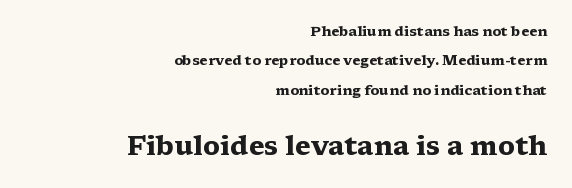
Q: Is the text bold? A: Yes.
Q: Is the text italic (slanted)? A: No, it is upright.
Q: Is the text underlined? A: No.
Q: How is the paragraph aligned? A: Right-aligned.
Q: Is the spacing between letters normal or unusually wide? A: Normal.
Q: Is the spacing between lines tight, normal or loose? A: Loose.
Q: Which block of text is set in a larger size, the first (top) or the second (bottom)? A: The second (bottom) one.
